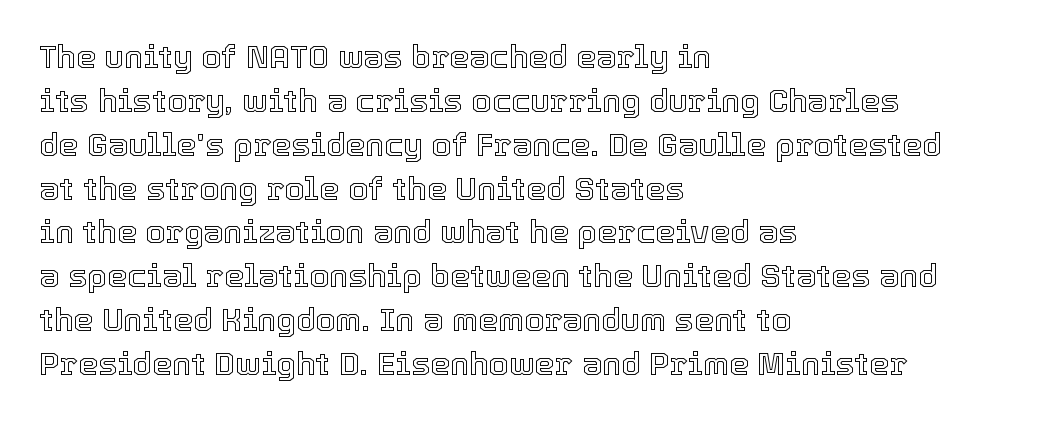
The image shows 32 px text type, upright; set left-aligned, normal line spacing (1.37x), normal letter spacing, not underlined; a medium x-height.
